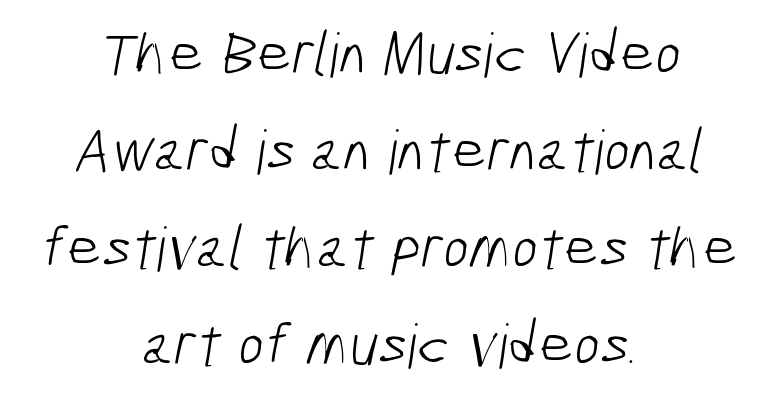
The image shows 61 px light, condensed sans-serif type; set centered, normal line spacing (1.59x), normal letter spacing, not underlined; low stroke contrast and a medium x-height.
